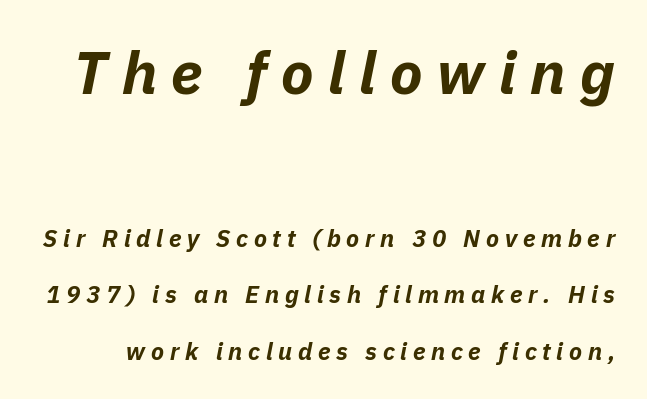
The image shows 60 px bold type, italic (leaning right); set loose line spacing (2.36x), unusually wide letter spacing (+0.24 em), not underlined; the first (top) block is 2.5x larger; low stroke contrast and a medium x-height.
